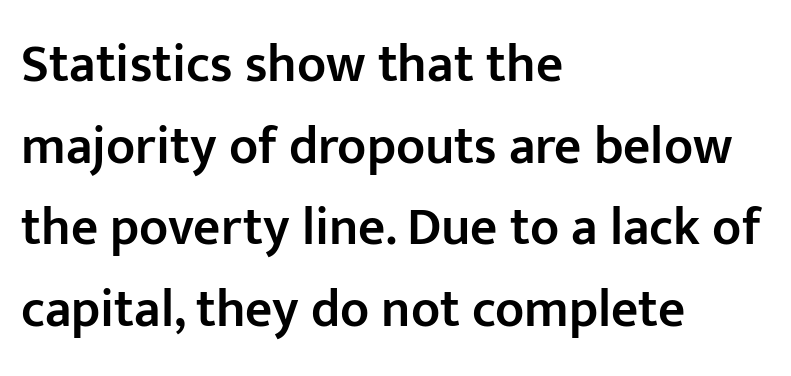
Q: Is the text bold? A: Semi-bold.
Q: Is the text italic (slanted)? A: No, it is upright.
Q: Is the typeface a serif or a sans-serif typeface? A: Sans-serif.
Q: Is the text underlined? A: No.
Q: How is the paragraph aligned? A: Left-aligned.
Q: Is the spacing between letters normal or unusually wide? A: Normal.
Q: Is the spacing between lines tight, normal or loose? A: Normal.
Q: Width (condensed, normal, or wide)? A: Normal.
Q: Stroke contrast? A: Low.
Q: x-height? A: Medium.
Q: Monospaced? A: No.
